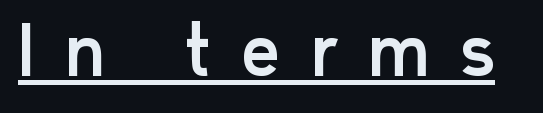
Q: Is the text italic (slanted)? A: No, it is upright.
Q: Is the typeface a serif or a sans-serif typeface? A: Sans-serif.
Q: Is the text underlined? A: Yes.
Q: Is the spacing between letters normal or unusually wide? A: Unusually wide.
Q: Width (condensed, normal, or wide)? A: Normal.
Q: Stroke contrast? A: Low.
Q: x-height? A: Medium.
Q: Monospaced? A: No.
